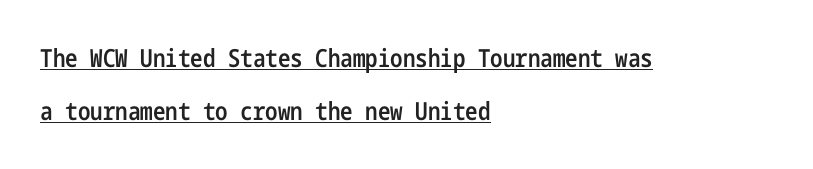
Q: Is the text bold? A: Semi-bold.
Q: Is the text italic (slanted)? A: No, it is upright.
Q: Is the text underlined? A: Yes.
Q: How is the paragraph aligned? A: Left-aligned.
Q: Is the spacing between letters normal or unusually wide? A: Normal.
Q: Is the spacing between lines tight, normal or loose? A: Loose.
